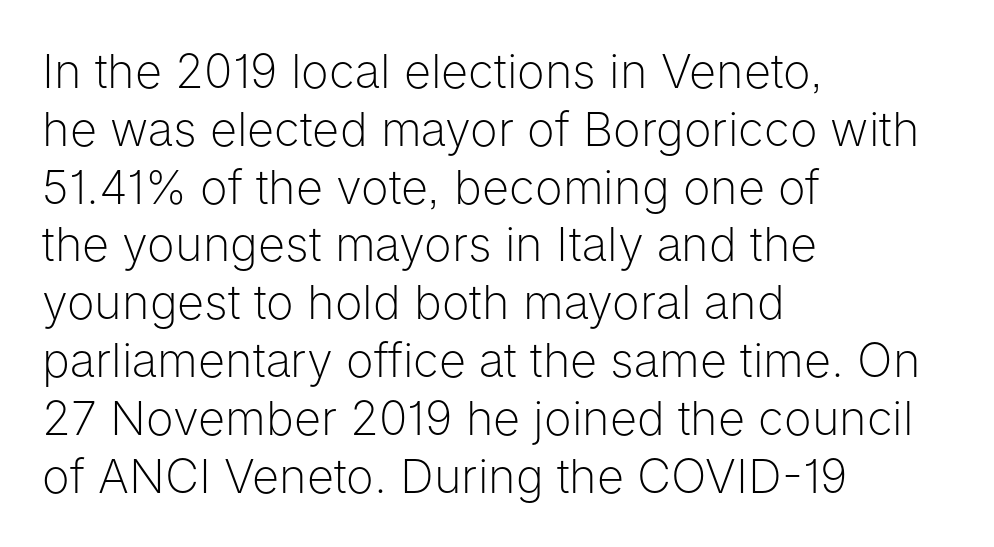
These lines are rendered in a variable-pitch font. Nothing sits at the stroke ends, so this counts as sans-serif. Letter spacing: default. Caption: multi-line text, flush left, ragged right. No heavy texture on the line: the type isn't bold. The specimen reads as upright at a glance.
